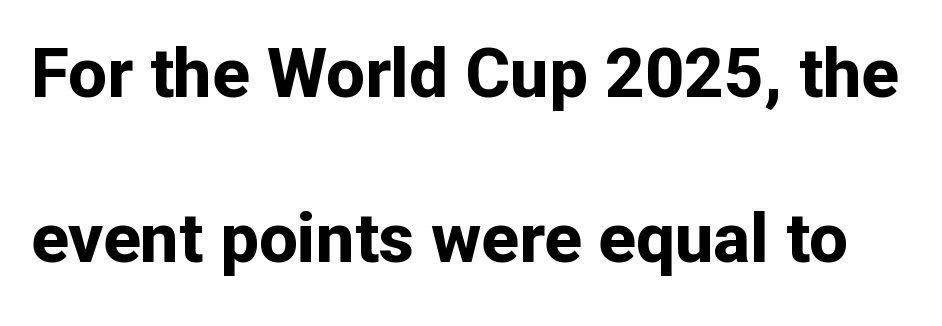
{"serif": "no", "italic": "no", "bold": "yes", "weight": "bold", "width": "normal", "stroke_contrast": "low", "x_height": "medium", "monospaced": "no", "underline": "no", "line_spacing": "loose", "line_spacing_ratio": 2.39, "letter_spacing": "normal", "letter_spacing_em": 0.0, "glyph_px": 69}
